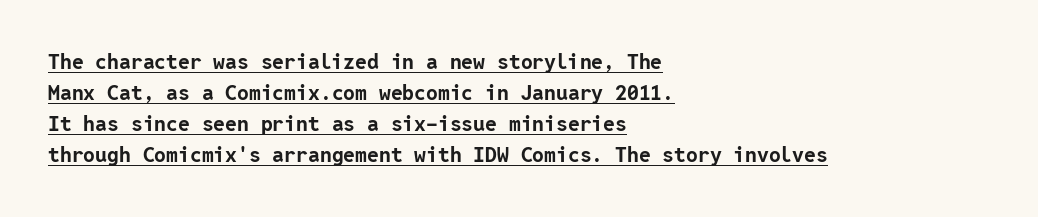
The image shows 21 px bold type, upright; set left-aligned, normal line spacing (1.48x), normal letter spacing, underlined.
